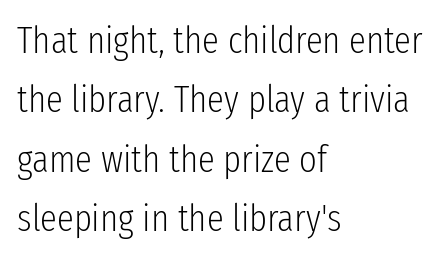
Nothing unusual about the tracking: characters are spaced as the font intends. Do the characters align in a grid? No, the font is proportional. The axis of the letterforms is exactly vertical. Leftover space on each line is placed entirely after the last word.
